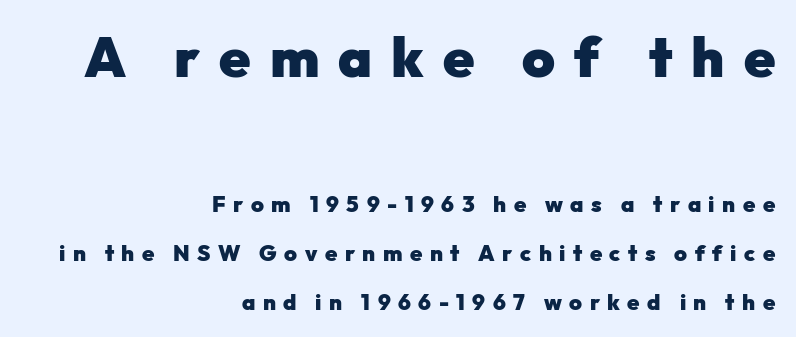
{"serif": "no", "italic": "no", "bold": "yes", "weight": "heavy", "width": "normal", "stroke_contrast": "low", "x_height": "medium", "monospaced": "no", "underline": "no", "align": "right", "line_spacing": "loose", "line_spacing_ratio": 2.22, "letter_spacing": "wide", "letter_spacing_em": 0.34, "larger_block": "first", "size_ratio": 2.55, "glyph_px": 56}
